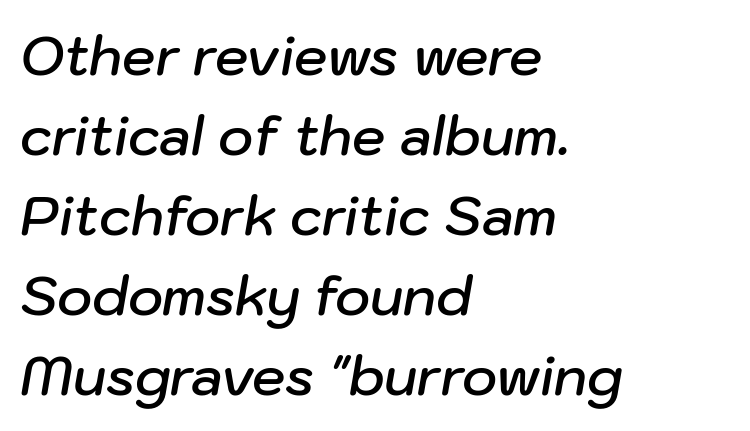
The image shows 53 px semibold type, italic (leaning right); set left-aligned, normal line spacing (1.51x), normal letter spacing, not underlined; low stroke contrast and a medium x-height.
